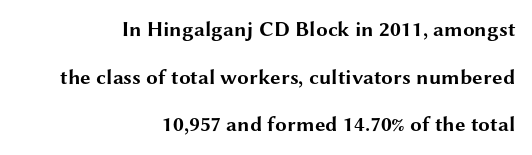
Q: Is the text bold? A: Yes.
Q: Is the text italic (slanted)? A: No, it is upright.
Q: Is the text underlined? A: No.
Q: How is the paragraph aligned? A: Right-aligned.
Q: Is the spacing between letters normal or unusually wide? A: Normal.
Q: Is the spacing between lines tight, normal or loose? A: Loose.
